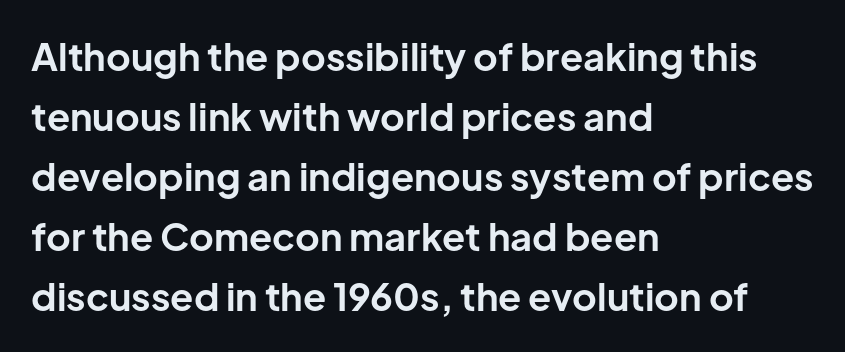
{"serif": "no", "italic": "no", "bold": "yes", "weight": "bold", "width": "normal", "stroke_contrast": "low", "x_height": "medium", "monospaced": "no", "underline": "no", "align": "left", "line_spacing": "normal", "line_spacing_ratio": 1.58, "letter_spacing": "normal", "letter_spacing_em": 0.0, "glyph_px": 38}
